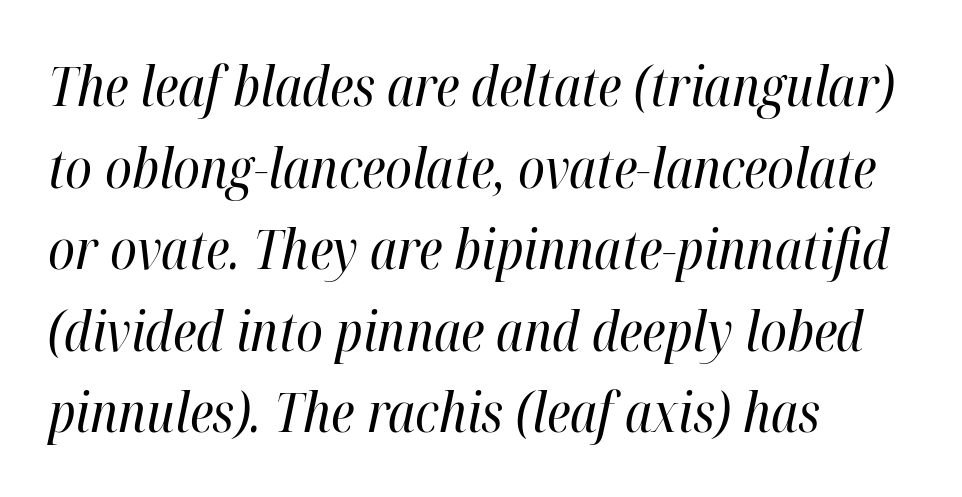
The image shows 54 px regular-weight, condensed type, italic (leaning right); set left-aligned, normal line spacing (1.51x), normal letter spacing, not underlined; high stroke contrast and a medium x-height.
